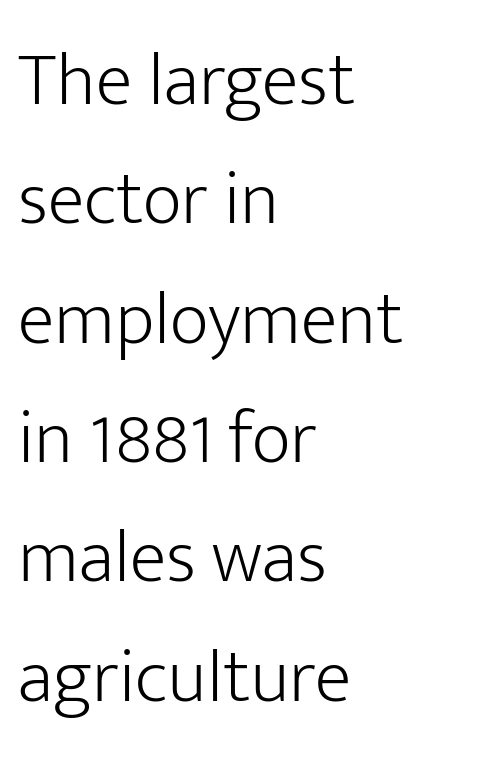
The image shows 76 px light sans-serif type, upright; set left-aligned, normal line spacing (1.57x), normal letter spacing, not underlined; low stroke contrast and a medium x-height.
